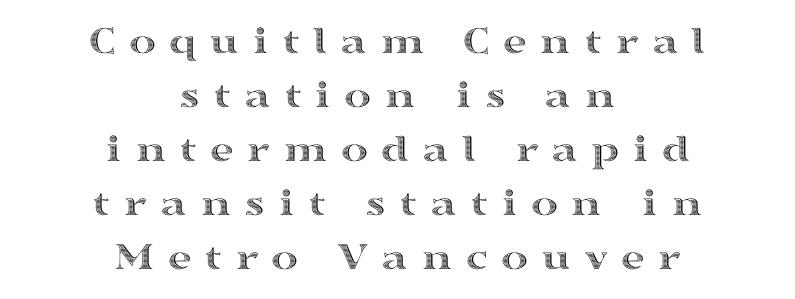
{"italic": "no", "width": "wide", "x_height": "medium", "monospaced": "no", "underline": "no", "align": "center", "line_spacing": "normal", "line_spacing_ratio": 1.32, "letter_spacing": "wide", "letter_spacing_em": 0.31, "glyph_px": 41}
